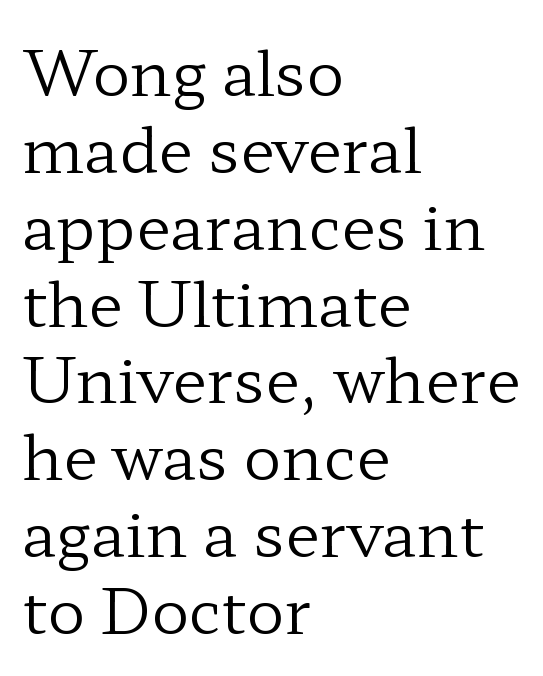
Check where the strokes stop: tiny serifs finish them off. Letter spacing: default. Casual observation: everything's shoved over to the left. When letters stand straight like this, we call the style roman or upright. Only glyphs here, with clear space below each row. On a weight scale, this lands at 450 or below.
